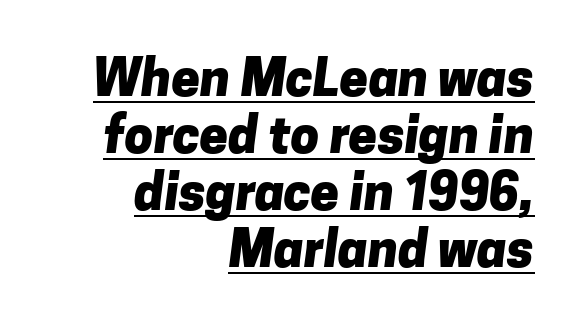
The image shows 51 px heavy sans-serif type; set right-aligned, tight line spacing (1.12x), normal letter spacing, underlined; low stroke contrast and a medium x-height.
